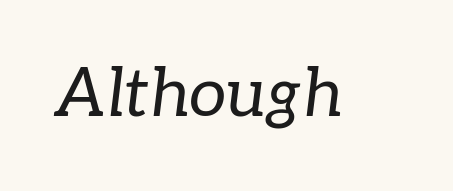
{"serif": "yes", "italic": "yes", "lean": "right", "slant_degrees": 7, "bold": "no", "weight": "regular", "width": "normal", "stroke_contrast": "low", "x_height": "medium", "monospaced": "no", "underline": "no", "letter_spacing": "normal", "letter_spacing_em": 0.0, "glyph_px": 67}
